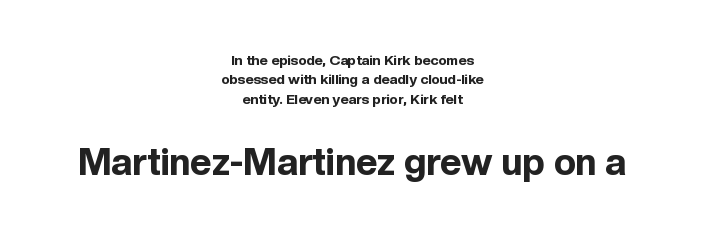
The image shows 37 px bold sans-serif type, upright; set centered, normal line spacing (1.39x), normal letter spacing, not underlined; the second (bottom) block is 2.64x larger; a medium x-height.
